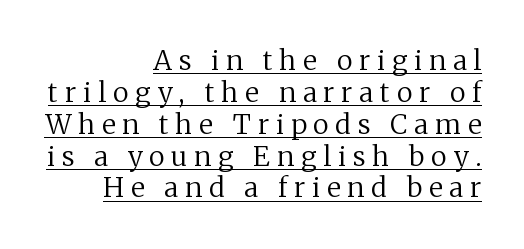
{"italic": "no", "bold": "no", "underline": "yes", "align": "right", "line_spacing_ratio": 1.18, "letter_spacing": "wide", "letter_spacing_em": 0.26, "glyph_px": 27}
